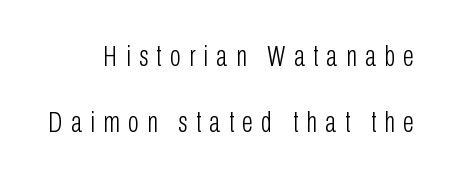
Heft: none added — not bold. Someone cranked the tracking dial way up on this one. Decoration check: the copy has no underline. A sans-serif font was chosen for this passage. These lines were composed using upright roman letters. You could not count columns in this text — the font is proportionally spaced.
